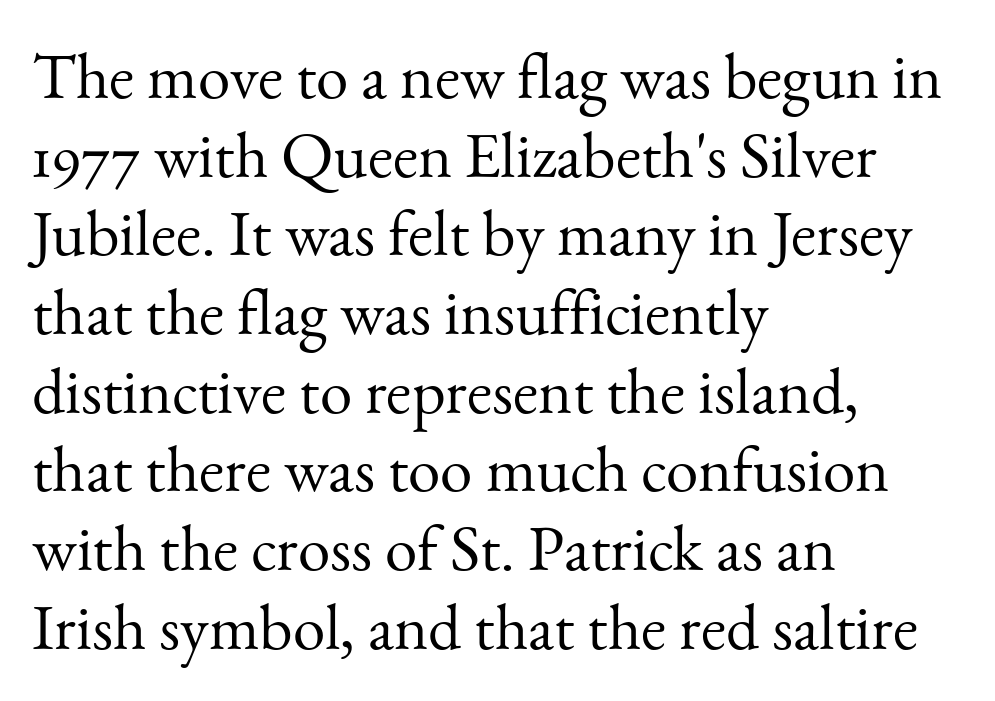
Q: Is the text bold? A: No.
Q: Is the text italic (slanted)? A: No, it is upright.
Q: Is the typeface a serif or a sans-serif typeface? A: Serif.
Q: Is the text underlined? A: No.
Q: How is the paragraph aligned? A: Left-aligned.
Q: Is the spacing between letters normal or unusually wide? A: Normal.
Q: Width (condensed, normal, or wide)? A: Normal.
Q: Stroke contrast? A: Medium.
Q: x-height? A: Small.
Q: Monospaced? A: No.
